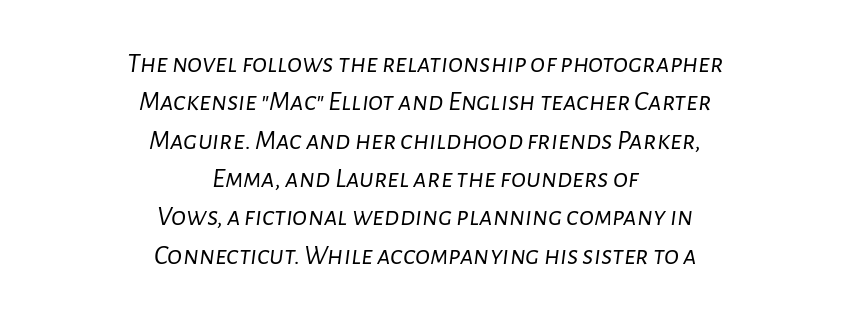
{"italic": "yes", "lean": "right", "slant_degrees": 7, "bold": "no", "weight": "light", "width": "normal", "stroke_contrast": "low", "x_height": "medium", "monospaced": "no", "underline": "no", "align": "center", "line_spacing": "normal", "line_spacing_ratio": 1.37, "letter_spacing": "normal", "letter_spacing_em": 0.0, "glyph_px": 28}
